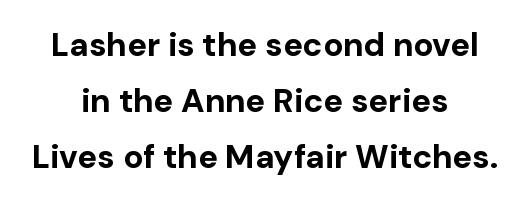
{"serif": "no", "italic": "no", "bold": "yes", "weight": "bold", "width": "normal", "stroke_contrast": "low", "x_height": "medium", "monospaced": "no", "underline": "no", "align": "center", "line_spacing": "normal", "line_spacing_ratio": 1.7, "letter_spacing": "normal", "letter_spacing_em": 0.0, "glyph_px": 33}
